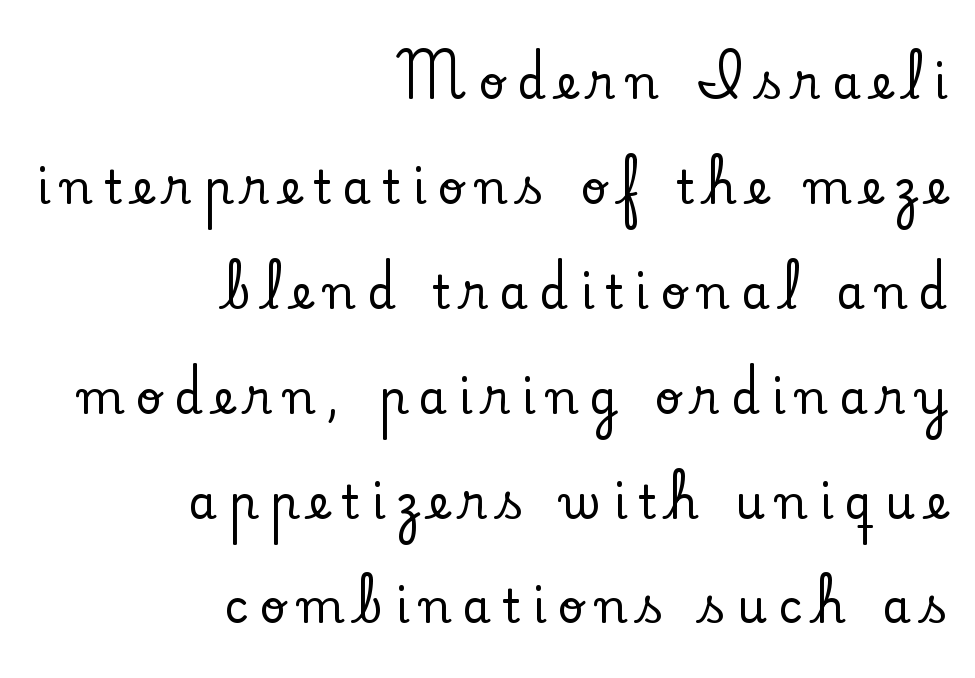
The image shows 46 px serif type, upright; set right-aligned, loose line spacing (2.28x), unusually wide letter spacing (+0.25 em), not underlined; low stroke contrast and a small x-height.
